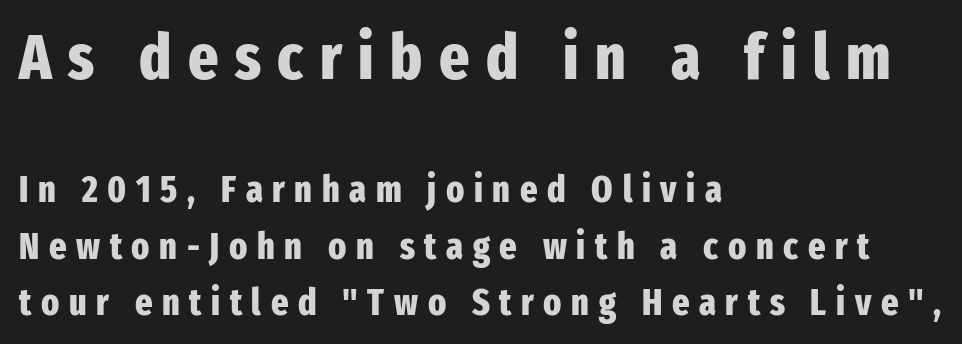
{"serif": "no", "italic": "no", "bold": "yes", "weight": "heavy", "width": "condensed", "stroke_contrast": "low", "x_height": "medium", "monospaced": "no", "underline": "no", "align": "left", "line_spacing": "normal", "line_spacing_ratio": 1.52, "letter_spacing": "wide", "letter_spacing_em": 0.26, "larger_block": "first", "size_ratio": 1.73, "glyph_px": 64}
